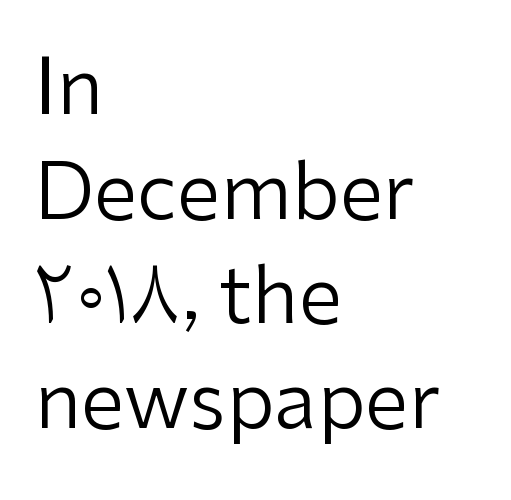
The image shows 78 px regular-weight sans-serif type, upright; set left-aligned, normal line spacing (1.34x), normal letter spacing, not underlined; low stroke contrast and a medium x-height.
